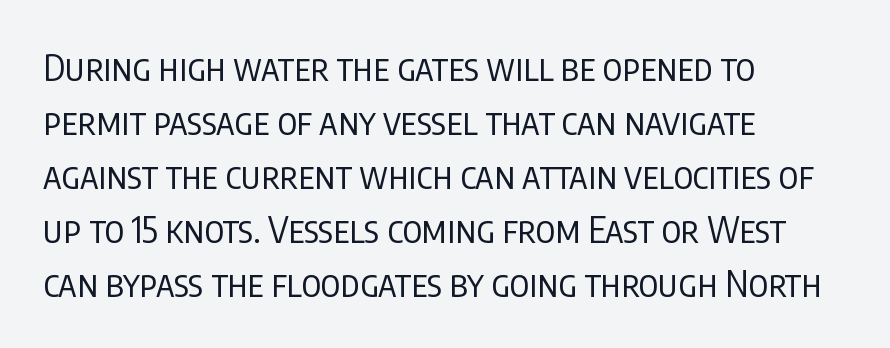
A typesetter would call this proportional, since set widths differ per character. Students, note that the glyphs here touch the page at normal intervals. This is the regular roman posture of the typeface. The designer went with a sans here, leaving each stem footless.
